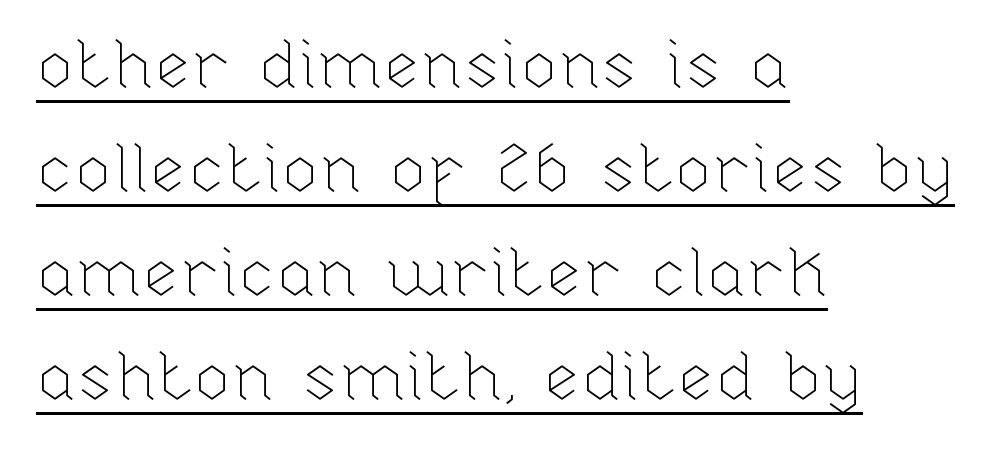
{"italic": "no", "bold": "no", "weight": "thin", "width": "normal", "stroke_contrast": "low", "x_height": "medium", "monospaced": "no", "underline": "yes", "align": "left", "line_spacing": "normal", "line_spacing_ratio": 1.53, "letter_spacing": "normal", "letter_spacing_em": 0.0, "glyph_px": 68}
